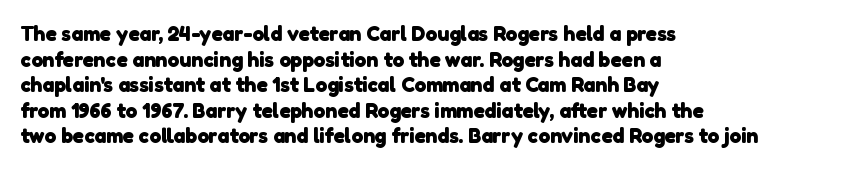
Does extra space separate the letters? No, they use regular spacing. The rendering anchors every line to the left-hand side. The baseline area is clear. Heavy-handed strokes throughout: this text is bold.
